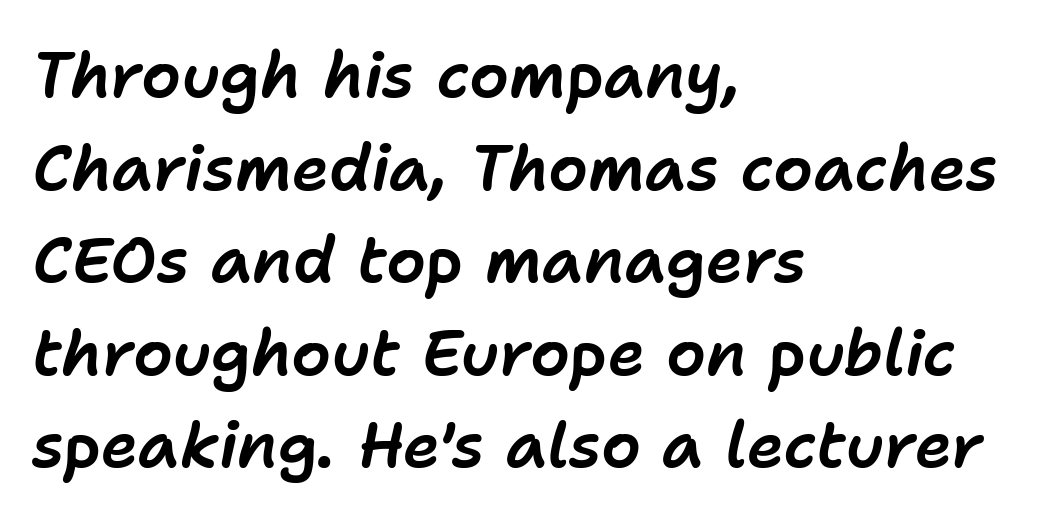
{"italic": "yes", "lean": "right", "slant_degrees": 11, "width": "normal", "stroke_contrast": "low", "x_height": "medium", "monospaced": "no", "underline": "no", "align": "left", "line_spacing": "normal", "line_spacing_ratio": 1.47, "letter_spacing": "normal", "letter_spacing_em": 0.0, "glyph_px": 63}
